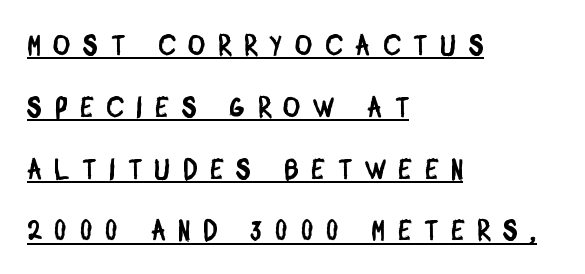
Q: Is the typeface a serif or a sans-serif typeface? A: Sans-serif.
Q: Is the text underlined? A: Yes.
Q: How is the paragraph aligned? A: Left-aligned.
Q: Is the spacing between letters normal or unusually wide? A: Unusually wide.
Q: Is the spacing between lines tight, normal or loose? A: Loose.
Q: Width (condensed, normal, or wide)? A: Condensed.
Q: Stroke contrast? A: Low.
Q: x-height? A: Large.
Q: Monospaced? A: No.
